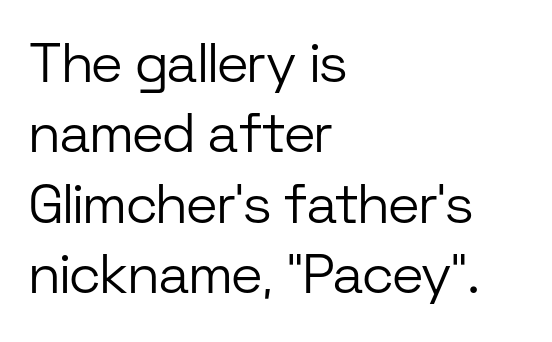
Q: Is the text bold? A: No.
Q: Is the text italic (slanted)? A: No, it is upright.
Q: Is the typeface a serif or a sans-serif typeface? A: Sans-serif.
Q: Is the text underlined? A: No.
Q: How is the paragraph aligned? A: Left-aligned.
Q: Is the spacing between letters normal or unusually wide? A: Normal.
Q: Is the spacing between lines tight, normal or loose? A: Normal.
Q: Width (condensed, normal, or wide)? A: Normal.
Q: Stroke contrast? A: Low.
Q: x-height? A: Medium.
Q: Monospaced? A: No.
